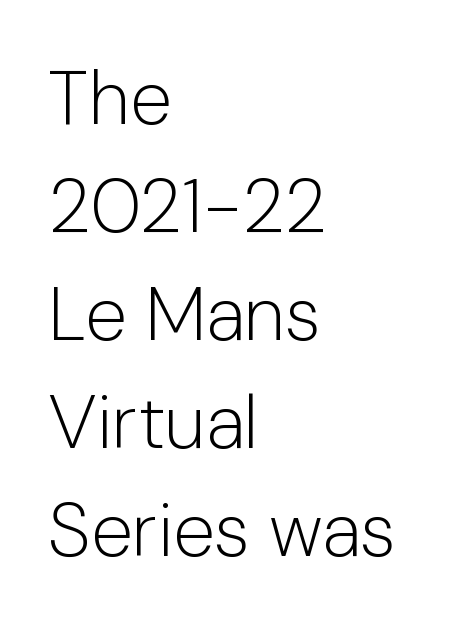
Unbolded letterforms with no extra heft. How would I describe the line gaps? Plain and ordinary. Nope, no serifs anywhere on these letters. These lines were composed using upright roman letters.
